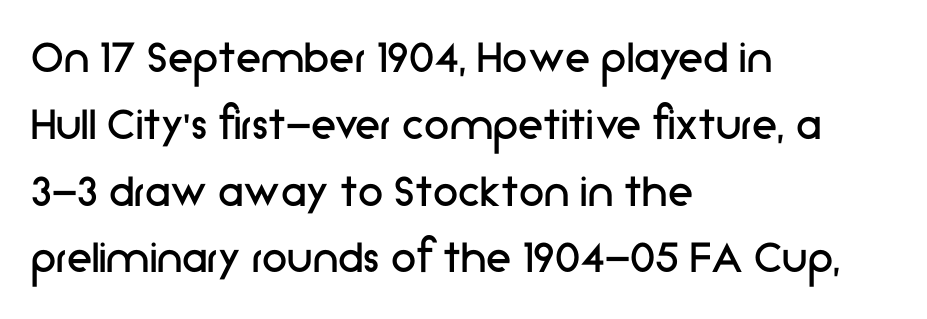
{"serif": "no", "italic": "no", "bold": "no", "weight": "regular", "width": "normal", "stroke_contrast": "low", "x_height": "medium", "monospaced": "no", "underline": "no", "align": "left", "line_spacing": "normal", "line_spacing_ratio": 1.31, "letter_spacing": "normal", "letter_spacing_em": 0.0, "glyph_px": 51}
